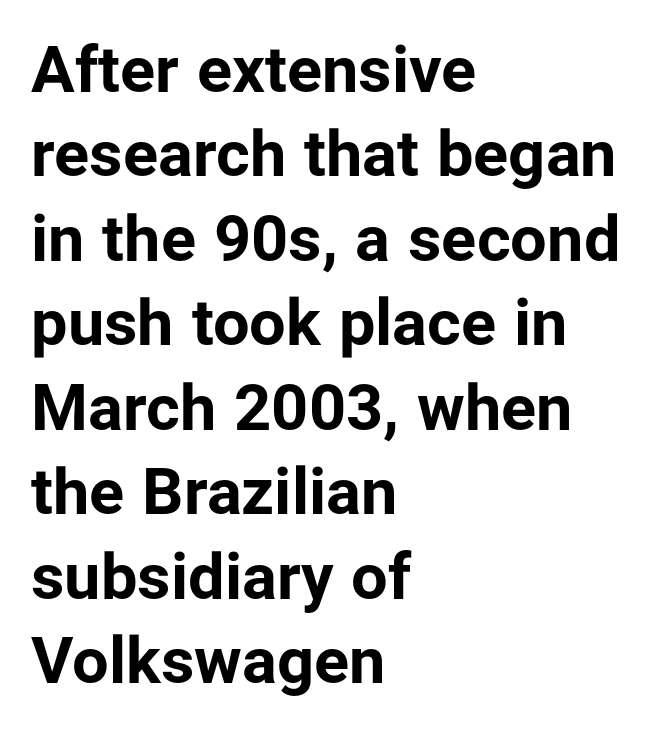
The image shows 65 px bold sans-serif type, upright; set left-aligned, normal line spacing (1.3x), normal letter spacing, not underlined; low stroke contrast and a medium x-height.
